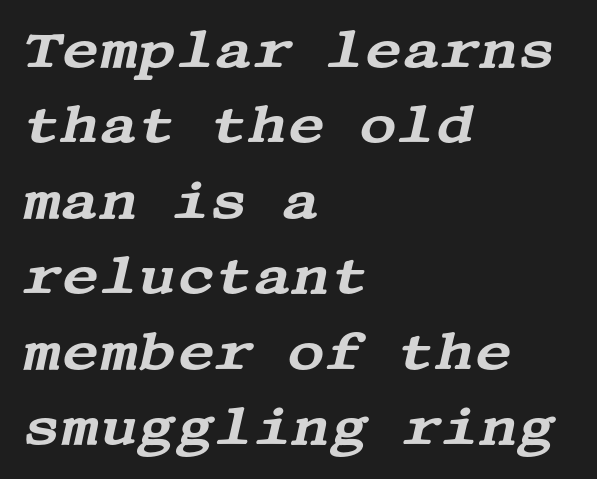
Q: Is the text italic (slanted)? A: Yes, it leans right by about 13 degrees.
Q: Is the typeface a serif or a sans-serif typeface? A: Serif.
Q: Is the text underlined? A: No.
Q: How is the paragraph aligned? A: Left-aligned.
Q: Is the spacing between letters normal or unusually wide? A: Normal.
Q: Is the spacing between lines tight, normal or loose? A: Normal.
Q: Width (condensed, normal, or wide)? A: Wide.
Q: Stroke contrast? A: Medium.
Q: x-height? A: Large.
